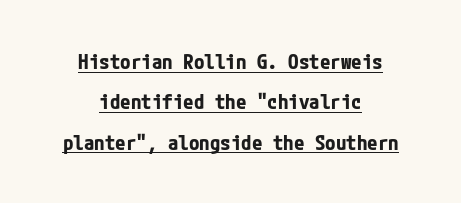
{"italic": "no", "bold": "yes", "underline": "yes", "align": "center", "line_spacing": "loose", "line_spacing_ratio": 1.92, "letter_spacing": "normal", "letter_spacing_em": 0.0, "glyph_px": 21}
